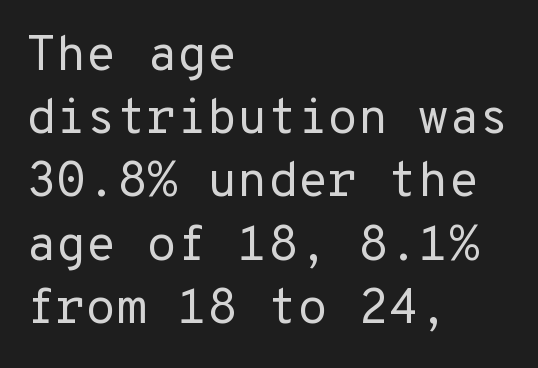
Q: Is the text bold? A: No.
Q: Is the text italic (slanted)? A: No, it is upright.
Q: Is the typeface a serif or a sans-serif typeface? A: Sans-serif.
Q: Is the text underlined? A: No.
Q: How is the paragraph aligned? A: Left-aligned.
Q: Is the spacing between letters normal or unusually wide? A: Normal.
Q: Is the spacing between lines tight, normal or loose? A: Normal.
Q: Width (condensed, normal, or wide)? A: Normal.
Q: Stroke contrast? A: Low.
Q: x-height? A: Medium.
